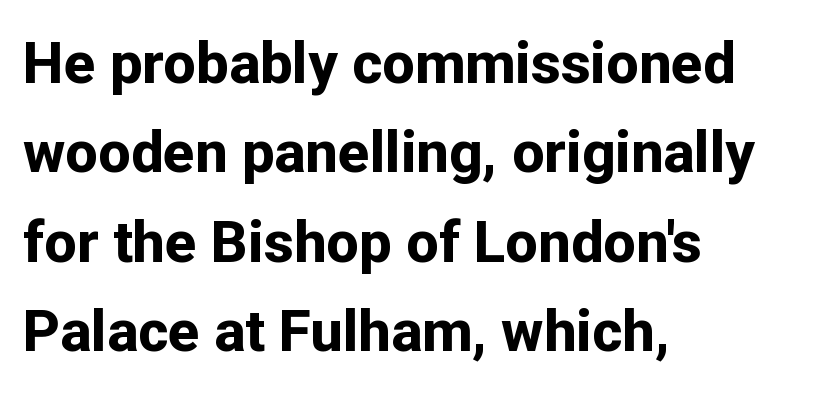
The image shows 58 px bold sans-serif type, upright; set left-aligned, normal line spacing (1.54x), normal letter spacing, not underlined; low stroke contrast and a medium x-height.
